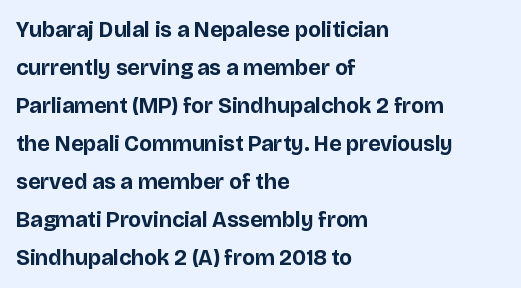
Strokes here are thick enough to call this a true bold. Bare-footed words on every line. The line texture is even and compact thanks to regular tracking. Ordinary non-slanted type is in use.
